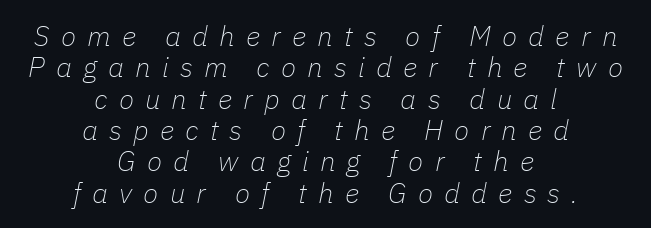
The image shows 28 px thin type, italic (leaning right); set centered, tight line spacing (1.12x), unusually wide letter spacing (+0.4 em), not underlined; low stroke contrast and a medium x-height.
